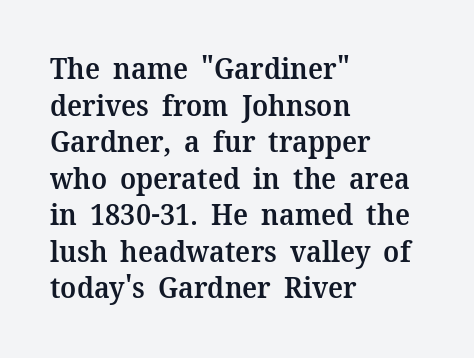
Lines of text with bare space underneath. Caption: multi-line text, flush left, ragged right. The typeface chosen for these lines features serifs. A semibold gives these letters moderate extra thickness, short of bold. Proportional: the letters do not fall into vertical columns. This is roman type, the default non-slanted kind.
